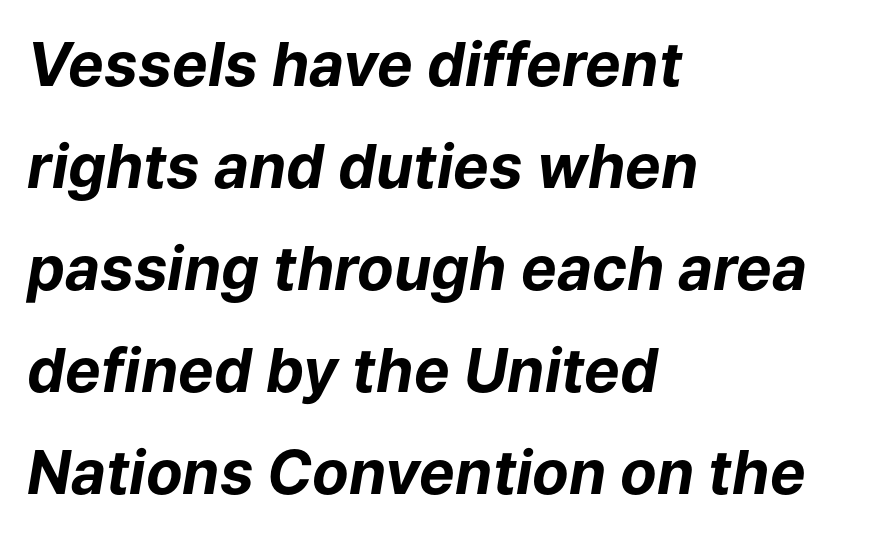
{"italic": "yes", "lean": "right", "slant_degrees": 9, "bold": "yes", "weight": "bold", "width": "normal", "stroke_contrast": "low", "x_height": "medium", "monospaced": "no", "underline": "no", "align": "left", "line_spacing": "normal", "line_spacing_ratio": 1.7, "letter_spacing": "normal", "letter_spacing_em": 0.0, "glyph_px": 60}
